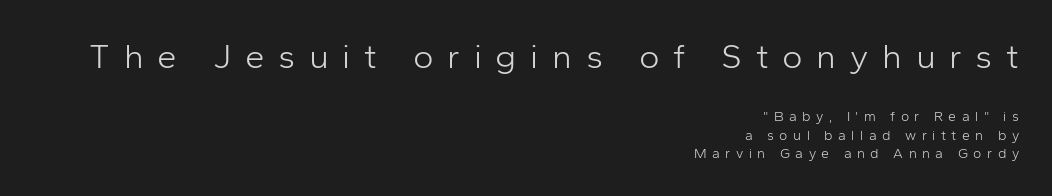
Q: Is the text bold? A: No.
Q: Is the text italic (slanted)? A: No, it is upright.
Q: Is the typeface a serif or a sans-serif typeface? A: Sans-serif.
Q: Is the text underlined? A: No.
Q: How is the paragraph aligned? A: Right-aligned.
Q: Is the spacing between letters normal or unusually wide? A: Unusually wide.
Q: Is the spacing between lines tight, normal or loose? A: Normal.
Q: Which block of text is set in a larger size, the first (top) or the second (bottom)? A: The first (top) one.
Q: Width (condensed, normal, or wide)? A: Normal.
Q: Stroke contrast? A: Low.
Q: x-height? A: Medium.
Q: Monospaced? A: No.
